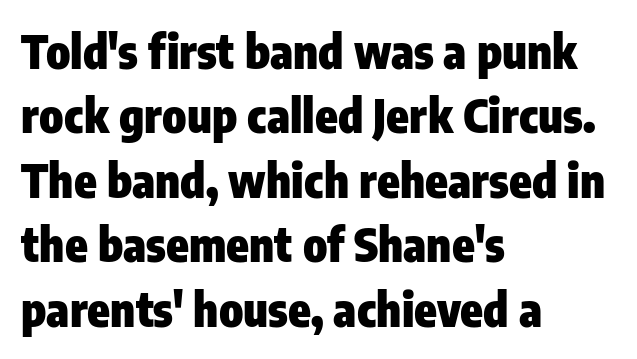
Caption: multi-line text, flush left, ragged right. The face used here is a sans, in the tradition of grotesques and geometrics. Tracking here is standard; glyphs follow each other at the usual distance. Horizontal bands of white between lines are of average thickness. This sample has the flowing, uneven cadence of proportional lettering.
